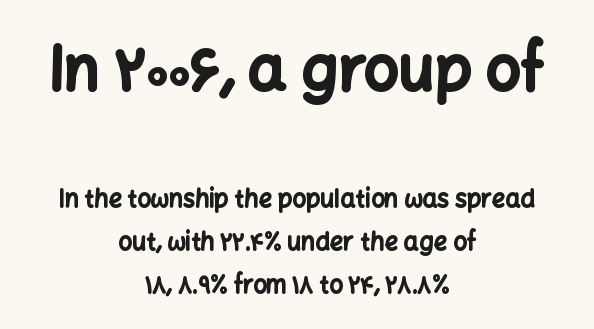
Q: Is the text bold? A: Yes.
Q: Is the text italic (slanted)? A: No, it is upright.
Q: Is the typeface a serif or a sans-serif typeface? A: Sans-serif.
Q: Is the text underlined? A: No.
Q: How is the paragraph aligned? A: Centered.
Q: Is the spacing between letters normal or unusually wide? A: Normal.
Q: Which block of text is set in a larger size, the first (top) or the second (bottom)? A: The first (top) one.
Q: Width (condensed, normal, or wide)? A: Normal.
Q: Stroke contrast? A: Low.
Q: x-height? A: Medium.
Q: Monospaced? A: No.
